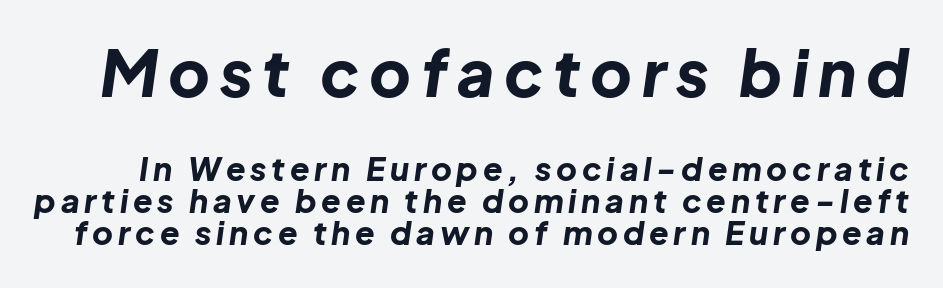
Every character sits at an angle, as italics do. Do the characters align in a grid? No, the font is proportional. Look at the stroke-to-counter ratio: heavy, a bold. Compared with typical paragraphs, the rows here are closer together. Between these two stacked blocks, the higher one wins on size.
